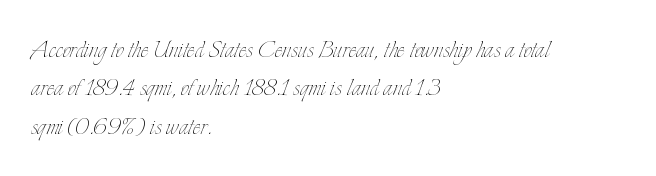
Descenders hang freely into open space. Casual observation: everything's shoved over to the left. The passage shown is typed in a proportional face where columns would drift. Standard letterfit; no display-style spreading of the glyphs. The characters are drawn with everyday or finer stroke widths.
